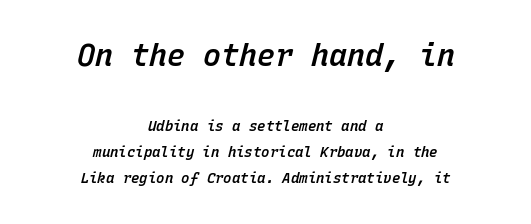
The gaps between neighbouring characters are ordinary and unremarkable. Descenders hang freely into open space. On the weight axis this lands at semibold, roughly 600. Note: larger setting up top, smaller setting below. The paragraph has two soft edges and a firm central axis.
